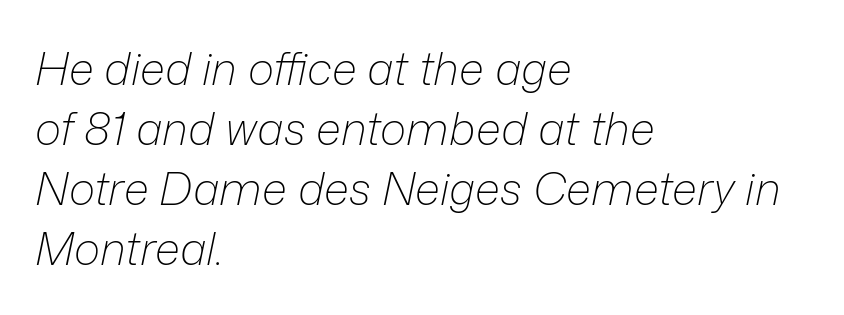
{"italic": "yes", "lean": "right", "slant_degrees": 12, "bold": "no", "weight": "light", "width": "normal", "stroke_contrast": "low", "x_height": "medium", "monospaced": "no", "underline": "no", "align": "left", "line_spacing": "normal", "line_spacing_ratio": 1.33, "letter_spacing": "normal", "letter_spacing_em": 0.0, "glyph_px": 45}
